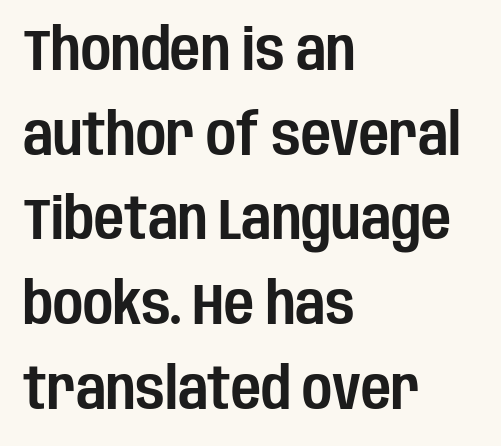
Q: Is the text italic (slanted)? A: No, it is upright.
Q: Is the typeface a serif or a sans-serif typeface? A: Sans-serif.
Q: Is the text underlined? A: No.
Q: How is the paragraph aligned? A: Left-aligned.
Q: Is the spacing between letters normal or unusually wide? A: Normal.
Q: Is the spacing between lines tight, normal or loose? A: Normal.
Q: Width (condensed, normal, or wide)? A: Condensed.
Q: Stroke contrast? A: Low.
Q: x-height? A: Large.
Q: Monospaced? A: No.
